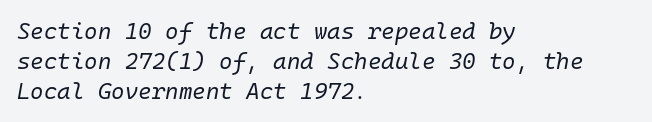
The image shows 23 px text type, italic (leaning right); set left-aligned, normal line spacing (1.3x), normal letter spacing, not underlined.
